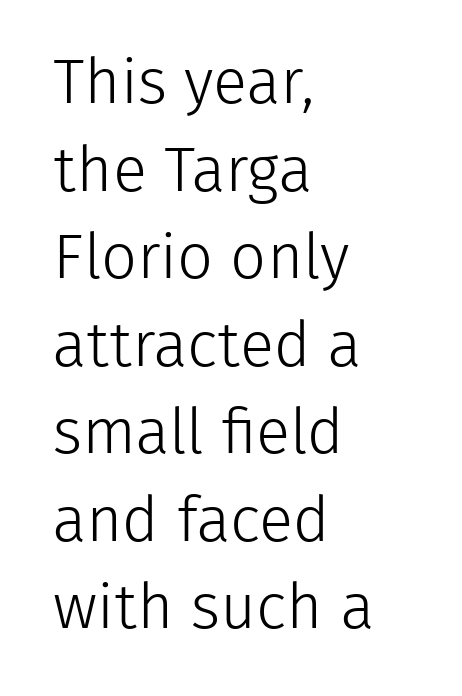
The image shows 63 px light sans-serif type, upright; set left-aligned, normal line spacing (1.39x), normal letter spacing, not underlined; low stroke contrast and a medium x-height.
